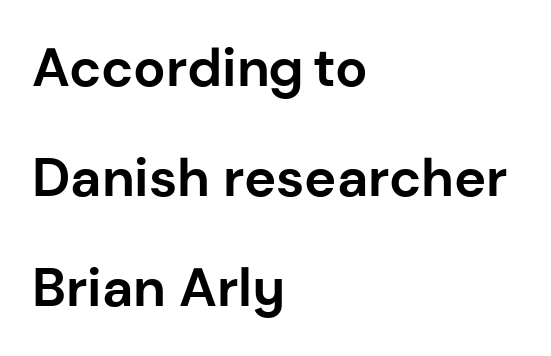
Q: Is the text bold? A: Yes.
Q: Is the text italic (slanted)? A: No, it is upright.
Q: Is the typeface a serif or a sans-serif typeface? A: Sans-serif.
Q: Is the text underlined? A: No.
Q: How is the paragraph aligned? A: Left-aligned.
Q: Is the spacing between letters normal or unusually wide? A: Normal.
Q: Is the spacing between lines tight, normal or loose? A: Loose.
Q: Width (condensed, normal, or wide)? A: Normal.
Q: Stroke contrast? A: Low.
Q: x-height? A: Medium.
Q: Monospaced? A: No.
